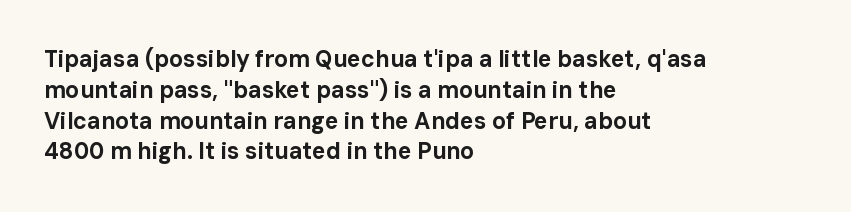
The image shows 23 px bold type, upright; set left-aligned, normal line spacing (1.34x), normal letter spacing, not underlined.
